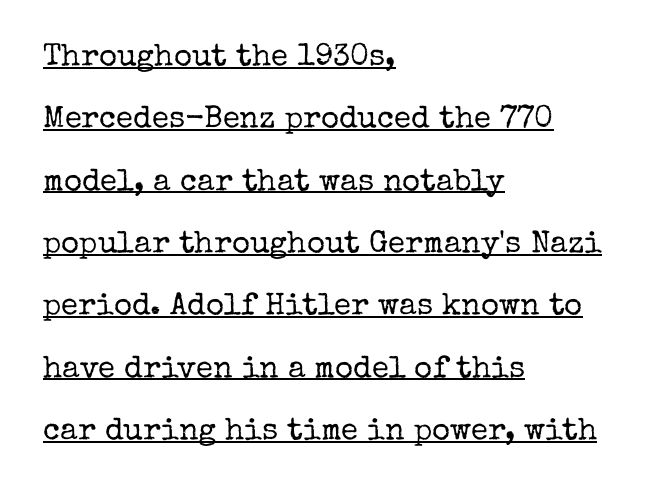
The face used here is proportionally spaced, like ordinary book or web type. Vertical stems look standard width or narrower in stroke. Notice how a bar underscores the lettering throughout. Notice how the passage keeps a crisp vertical edge on the left only.
